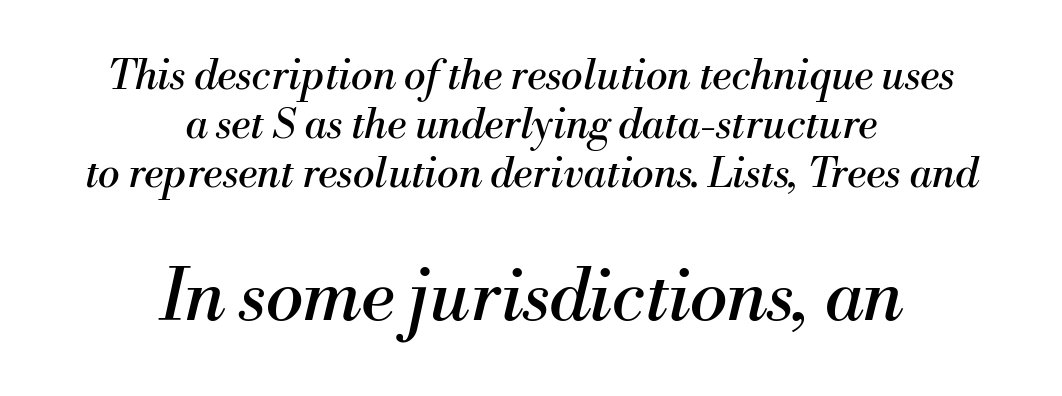
The horizontal fit of the characters is conventional and even. The passage shown is not underscored anywhere. Small tapered or slab feet sit at the stroke ends, so this counts as serif. These lines are rendered in a variable-pitch font. Does the lettering tilt? It does — this is italic. The letters in the lower block stand taller than those in the block above.
